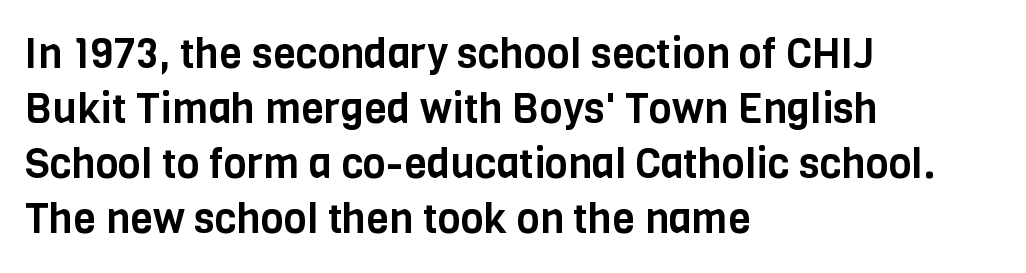
{"serif": "no", "italic": "no", "width": "condensed", "stroke_contrast": "low", "x_height": "large", "monospaced": "no", "underline": "no", "align": "left", "line_spacing": "normal", "line_spacing_ratio": 1.31, "letter_spacing": "normal", "letter_spacing_em": 0.0, "glyph_px": 42}
